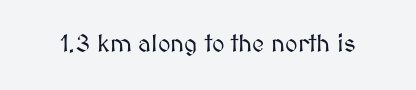
Q: Is the text italic (slanted)? A: No, it is upright.
Q: Is the text underlined? A: No.
Q: Is the spacing between letters normal or unusually wide? A: Normal.
